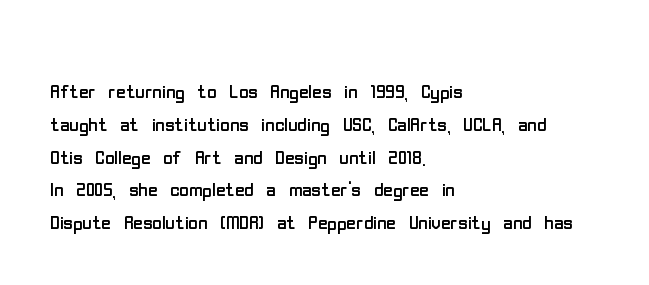
Q: Is the text bold? A: No.
Q: Is the text italic (slanted)? A: No, it is upright.
Q: Is the text underlined? A: No.
Q: How is the paragraph aligned? A: Left-aligned.
Q: Is the spacing between letters normal or unusually wide? A: Normal.
Q: Is the spacing between lines tight, normal or loose? A: Normal.
